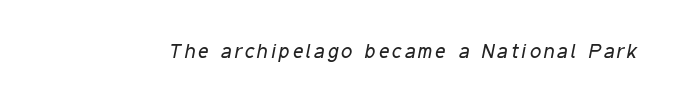
A light-to-regular cut is what we see here. Would a proofreader flag this as italicized? Yes. Glance below the letters and you will spot only blank space.
